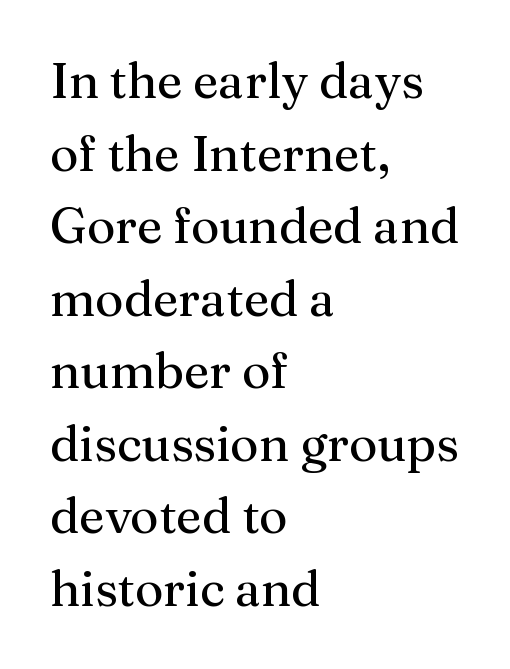
The image shows 49 px regular-weight serif type, upright; set left-aligned, normal line spacing (1.48x), normal letter spacing, not underlined; medium stroke contrast and a medium x-height.
